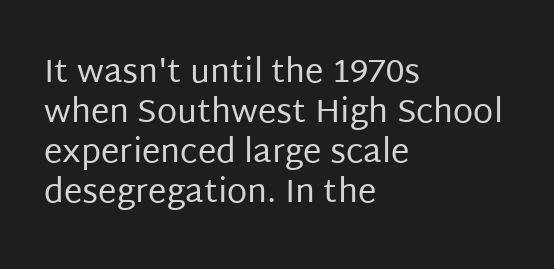
Q: Is the text bold? A: No.
Q: Is the text italic (slanted)? A: No, it is upright.
Q: Is the typeface a serif or a sans-serif typeface? A: Sans-serif.
Q: Is the text underlined? A: No.
Q: How is the paragraph aligned? A: Left-aligned.
Q: Is the spacing between letters normal or unusually wide? A: Normal.
Q: Width (condensed, normal, or wide)? A: Normal.
Q: Stroke contrast? A: Low.
Q: x-height? A: Large.
Q: Monospaced? A: No.
